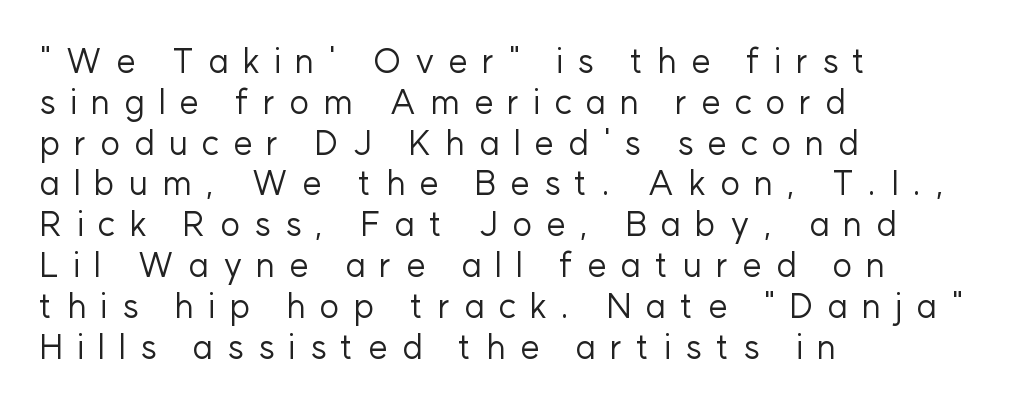
The image shows 34 px regular-weight sans-serif type, upright; set left-aligned, line spacing 1.2x, unusually wide letter spacing (+0.41 em), not underlined; low stroke contrast and a medium x-height.
